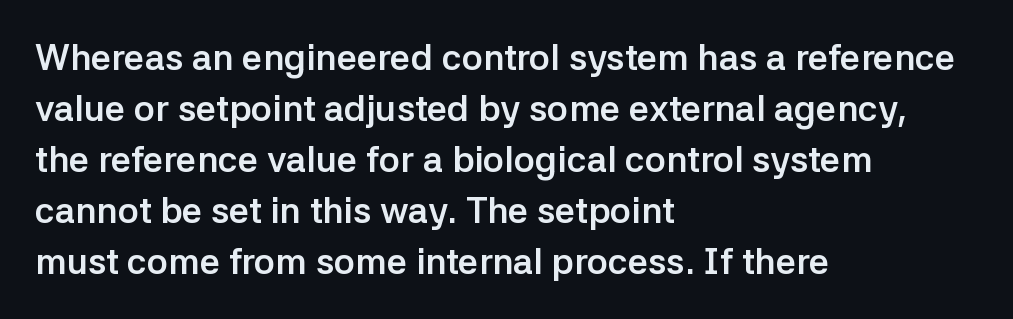
On the weight axis this lands at bold, roughly 700. Layout note: lines flush left. You could not count columns in this text — the font is proportionally spaced. The vertical gap from one line to the next is medium. No word sits above an underline.
